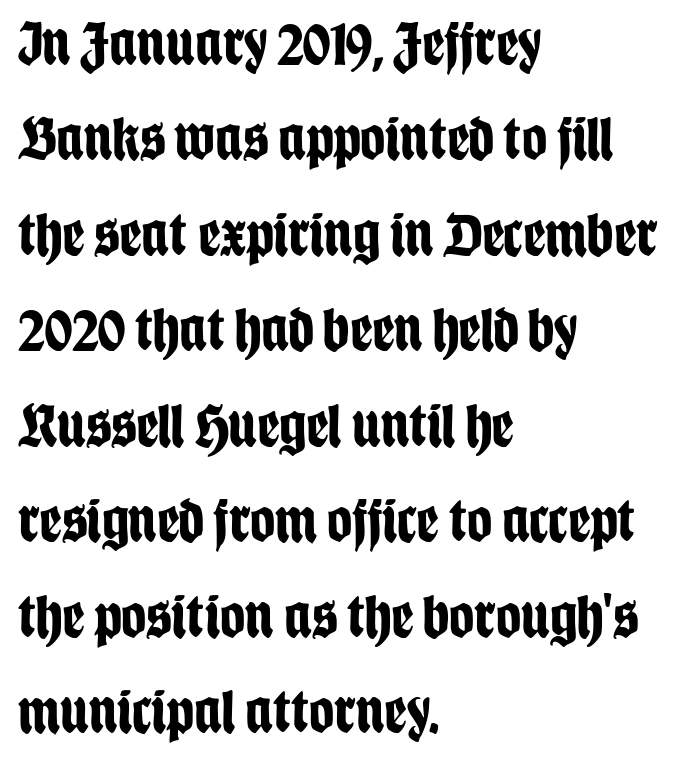
Q: Is the text bold? A: Yes.
Q: Is the text italic (slanted)? A: No, it is upright.
Q: Is the typeface a serif or a sans-serif typeface? A: Sans-serif.
Q: Is the text underlined? A: No.
Q: How is the paragraph aligned? A: Left-aligned.
Q: Is the spacing between letters normal or unusually wide? A: Normal.
Q: Is the spacing between lines tight, normal or loose? A: Normal.
Q: Width (condensed, normal, or wide)? A: Condensed.
Q: Stroke contrast? A: Low.
Q: x-height? A: Large.
Q: Monospaced? A: No.
